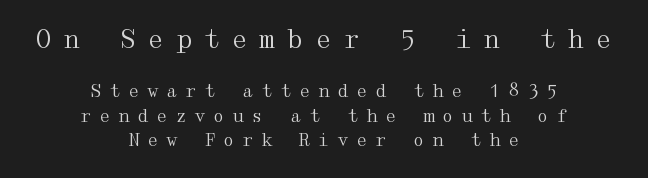
The image shows 25 px text type, upright; set centered, normal line spacing (1.42x), unusually wide letter spacing (+0.42 em), not underlined; the first (top) block is 1.47x larger.
